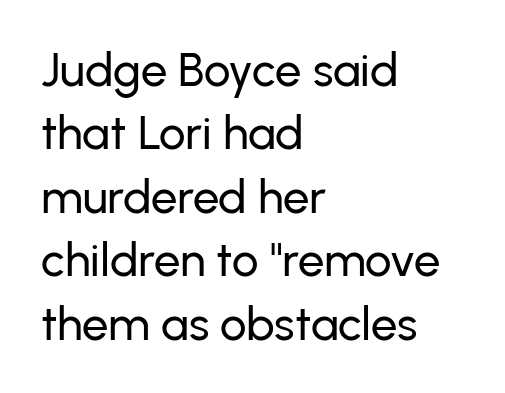
Q: Is the text italic (slanted)? A: No, it is upright.
Q: Is the typeface a serif or a sans-serif typeface? A: Sans-serif.
Q: Is the text underlined? A: No.
Q: How is the paragraph aligned? A: Left-aligned.
Q: Is the spacing between letters normal or unusually wide? A: Normal.
Q: Is the spacing between lines tight, normal or loose? A: Normal.
Q: Width (condensed, normal, or wide)? A: Normal.
Q: Stroke contrast? A: Low.
Q: x-height? A: Medium.
Q: Monospaced? A: No.
